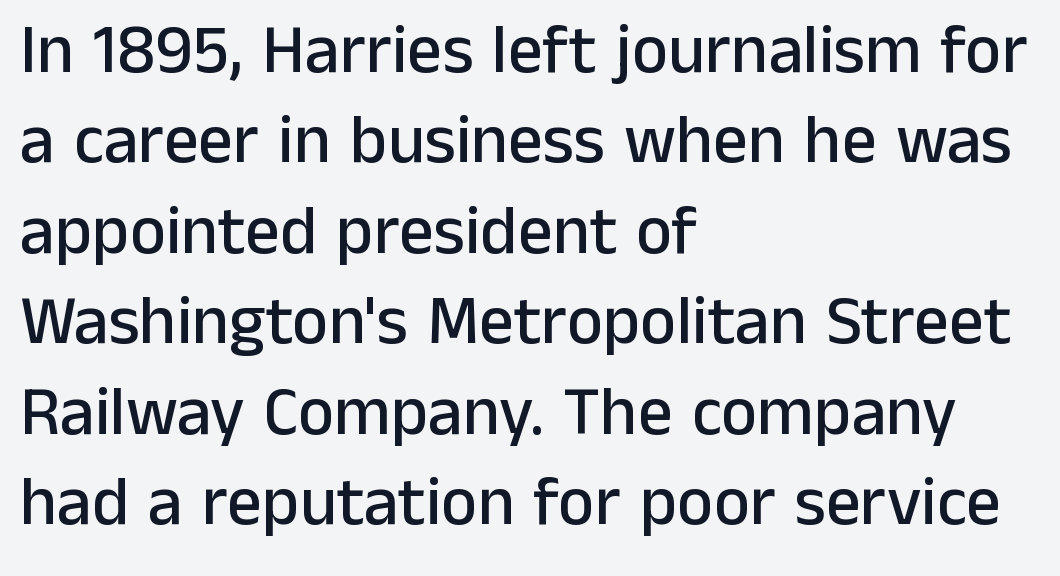
{"serif": "no", "italic": "no", "width": "normal", "stroke_contrast": "low", "x_height": "medium", "monospaced": "no", "underline": "no", "align": "left", "line_spacing": "normal", "line_spacing_ratio": 1.31, "letter_spacing": "normal", "letter_spacing_em": 0.0, "glyph_px": 69}
